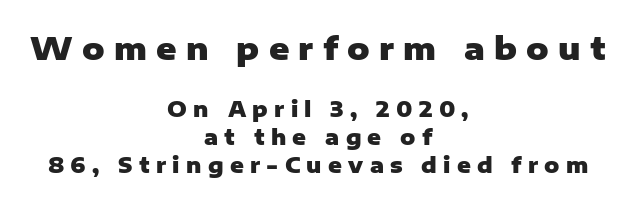
The image shows 31 px heavy sans-serif type, upright; set centered, normal line spacing (1.35x), unusually wide letter spacing (+0.3 em), not underlined; the first (top) block is 1.48x larger; low stroke contrast and a medium x-height.
